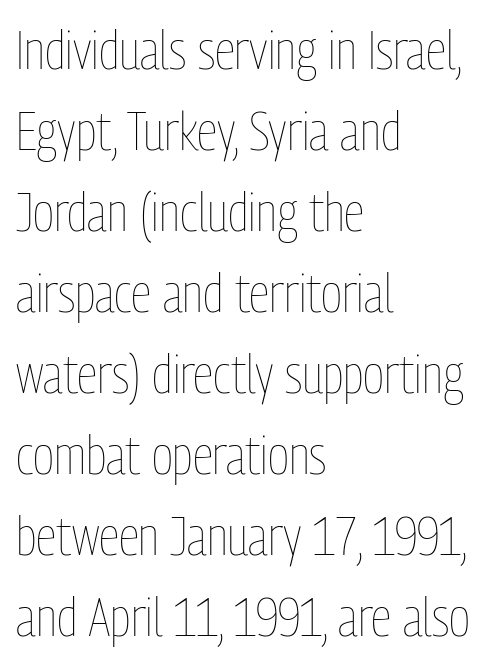
Q: Is the text bold? A: No.
Q: Is the text italic (slanted)? A: No, it is upright.
Q: Is the text underlined? A: No.
Q: How is the paragraph aligned? A: Left-aligned.
Q: Is the spacing between letters normal or unusually wide? A: Normal.
Q: Is the spacing between lines tight, normal or loose? A: Normal.
Q: Width (condensed, normal, or wide)? A: Condensed.
Q: Stroke contrast? A: Low.
Q: x-height? A: Medium.
Q: Monospaced? A: No.
